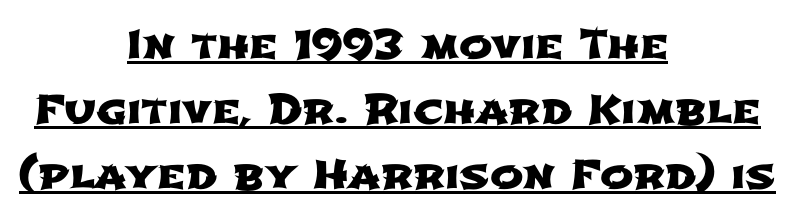
The image shows 40 px wide sans-serif type; set centered, normal line spacing (1.62x), normal letter spacing, underlined; low stroke contrast and a medium x-height.
